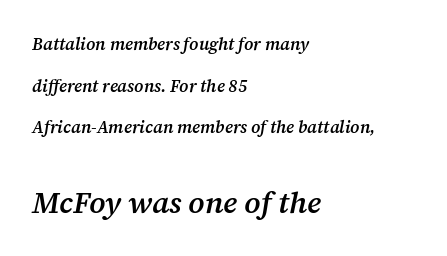
Q: Is the text bold? A: Semi-bold.
Q: Is the text italic (slanted)? A: Yes, it leans right by about 12 degrees.
Q: Is the typeface a serif or a sans-serif typeface? A: Serif.
Q: Is the text underlined? A: No.
Q: How is the paragraph aligned? A: Left-aligned.
Q: Is the spacing between letters normal or unusually wide? A: Normal.
Q: Is the spacing between lines tight, normal or loose? A: Loose.
Q: Which block of text is set in a larger size, the first (top) or the second (bottom)? A: The second (bottom) one.
Q: Width (condensed, normal, or wide)? A: Normal.
Q: Stroke contrast? A: Medium.
Q: x-height? A: Medium.
Q: Monospaced? A: No.
